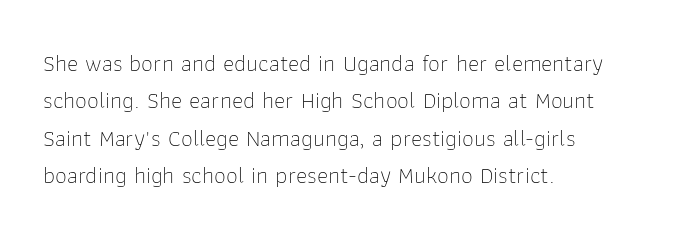
Q: Is the text bold? A: No.
Q: Is the text italic (slanted)? A: No, it is upright.
Q: Is the text underlined? A: No.
Q: How is the paragraph aligned? A: Left-aligned.
Q: Is the spacing between letters normal or unusually wide? A: Normal.
Q: Is the spacing between lines tight, normal or loose? A: Normal.
